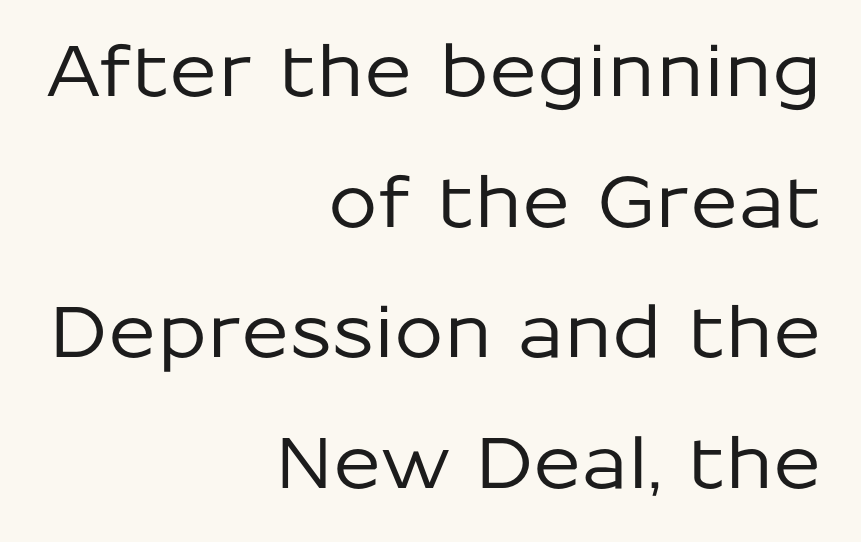
Posture: vertical. If you drew a ruler down the right edge, every line would touch it. Quick note: underline off. This sample has the flowing, uneven cadence of proportional lettering.
